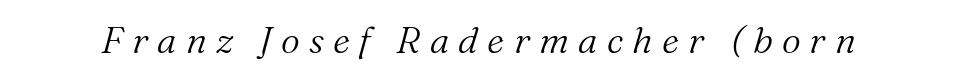
Q: Is the text bold? A: No.
Q: Is the text italic (slanted)? A: Yes, it leans right by about 16 degrees.
Q: Is the typeface a serif or a sans-serif typeface? A: Serif.
Q: Is the text underlined? A: No.
Q: Is the spacing between letters normal or unusually wide? A: Unusually wide.
Q: Width (condensed, normal, or wide)? A: Normal.
Q: Stroke contrast? A: Medium.
Q: x-height? A: Medium.
Q: Monospaced? A: No.
